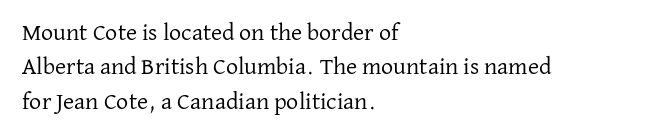
Vertical stems look standard width or narrower in stroke. Default kerning and tracking; the words read as compact shapes. These lines are set flush left with a ragged right edge. The baseline area is clear.
